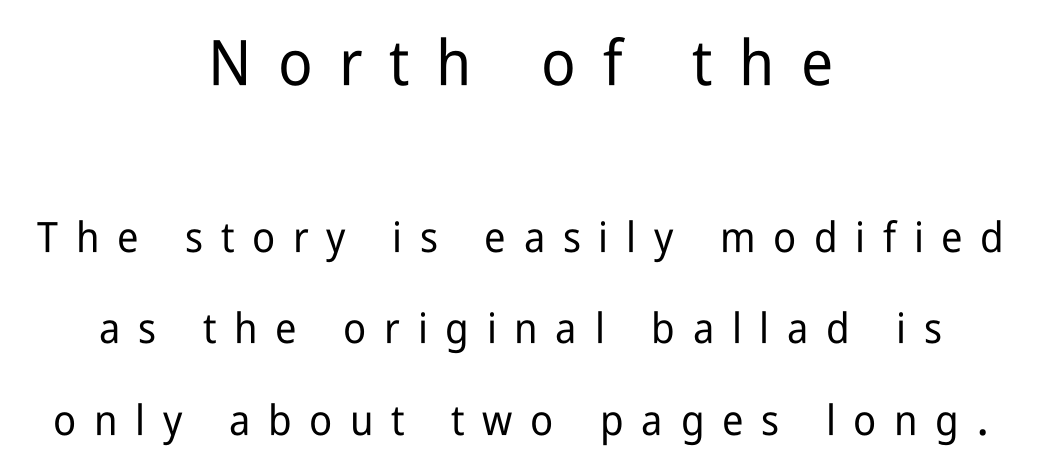
Q: Is the text italic (slanted)? A: No, it is upright.
Q: Is the typeface a serif or a sans-serif typeface? A: Sans-serif.
Q: Is the text underlined? A: No.
Q: How is the paragraph aligned? A: Centered.
Q: Is the spacing between letters normal or unusually wide? A: Unusually wide.
Q: Is the spacing between lines tight, normal or loose? A: Loose.
Q: Which block of text is set in a larger size, the first (top) or the second (bottom)? A: The first (top) one.
Q: Width (condensed, normal, or wide)? A: Condensed.
Q: Stroke contrast? A: Low.
Q: x-height? A: Medium.
Q: Monospaced? A: No.
